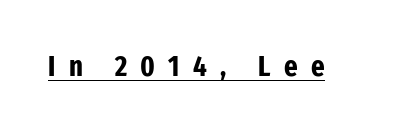
{"serif": "no", "italic": "no", "bold": "yes", "weight": "bold", "width": "condensed", "stroke_contrast": "low", "x_height": "medium", "monospaced": "no", "underline": "yes", "letter_spacing": "wide", "letter_spacing_em": 0.46, "glyph_px": 29}
